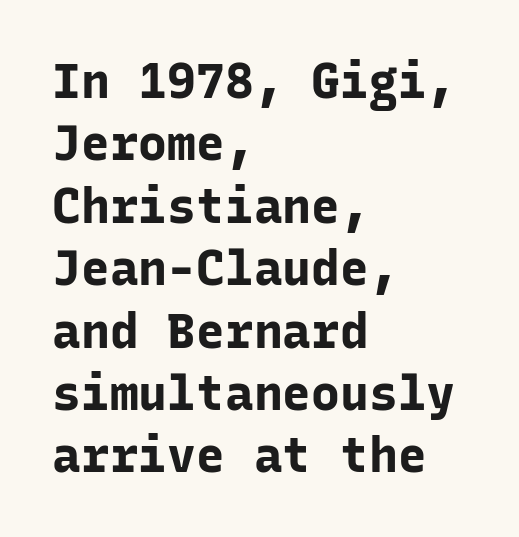
Bare-footed words on every line. The rendering shows plain stroke endings on the letterforms — a sans-serif design. If you drew a line through each stem, it would be perfectly vertical. Reading down the column, the eye jumps a familiar distance to each next line. The rendering uses a bold face; every stroke is thick and dark. Line starts are locked; line ends wander.
